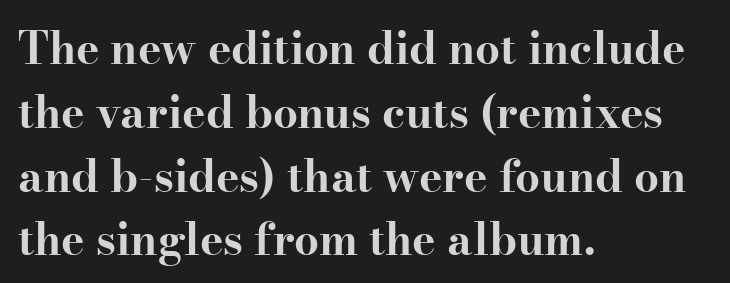
Q: Is the text bold? A: Yes.
Q: Is the text italic (slanted)? A: No, it is upright.
Q: Is the typeface a serif or a sans-serif typeface? A: Serif.
Q: Is the text underlined? A: No.
Q: How is the paragraph aligned? A: Left-aligned.
Q: Is the spacing between letters normal or unusually wide? A: Normal.
Q: Is the spacing between lines tight, normal or loose? A: Normal.
Q: Width (condensed, normal, or wide)? A: Wide.
Q: Stroke contrast? A: High.
Q: x-height? A: Small.
Q: Monospaced? A: No.
